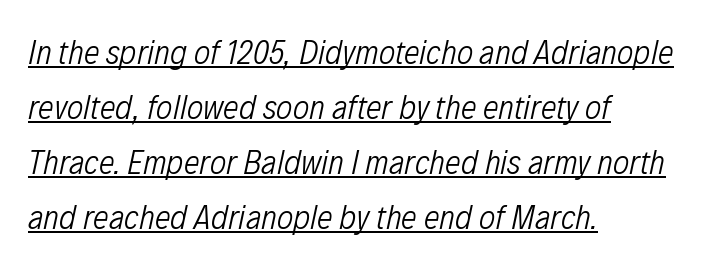
Q: Is the text bold? A: No.
Q: Is the text italic (slanted)? A: Yes, it leans right by about 12 degrees.
Q: Is the text underlined? A: Yes.
Q: How is the paragraph aligned? A: Left-aligned.
Q: Is the spacing between letters normal or unusually wide? A: Normal.
Q: Is the spacing between lines tight, normal or loose? A: Normal.
Q: Width (condensed, normal, or wide)? A: Condensed.
Q: Stroke contrast? A: Low.
Q: x-height? A: Medium.
Q: Monospaced? A: No.
